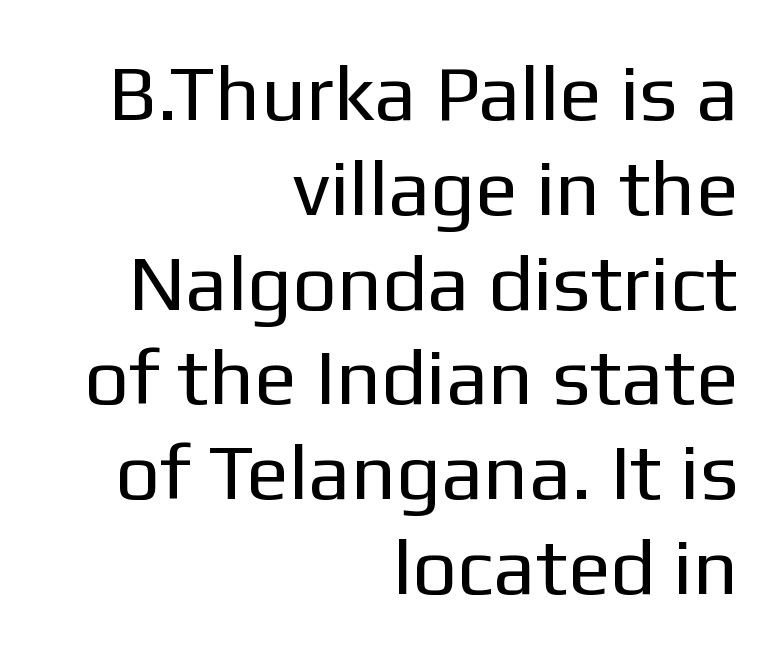
A typesetter would label this face a sans. A student would call this right alignment; a typographer would say flush right, rag left. Proportional: the letters do not fall into vertical columns. The font's upright variant was chosen for this text. Check the space under the baseline: it is left empty.
